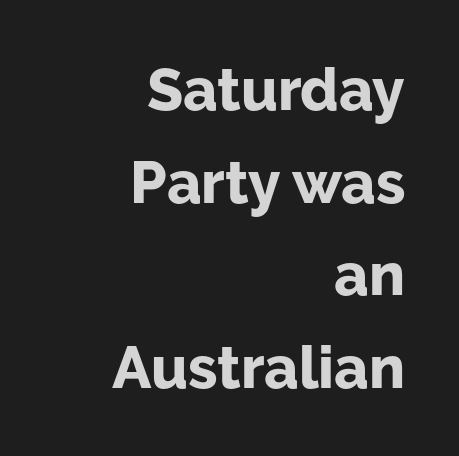
Q: Is the text bold? A: Yes.
Q: Is the text italic (slanted)? A: No, it is upright.
Q: Is the typeface a serif or a sans-serif typeface? A: Sans-serif.
Q: Is the text underlined? A: No.
Q: How is the paragraph aligned? A: Right-aligned.
Q: Is the spacing between letters normal or unusually wide? A: Normal.
Q: Is the spacing between lines tight, normal or loose? A: Normal.
Q: Width (condensed, normal, or wide)? A: Normal.
Q: Stroke contrast? A: Low.
Q: x-height? A: Medium.
Q: Monospaced? A: No.
